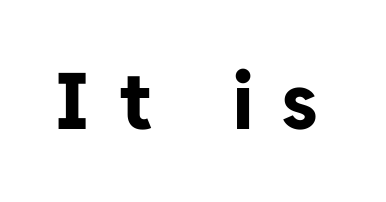
Between one letter and the next there's a generous, obvious gap. Characters remain perfectly vertical along every line. Looks like regular typesetting: each glyph gets only the width it needs. Descenders are the only things crossing below the line.
